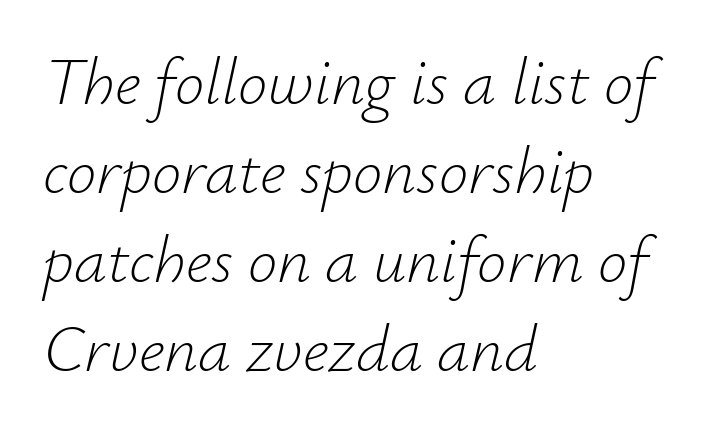
The image shows 66 px light type, italic (leaning right); set left-aligned, normal line spacing (1.35x), normal letter spacing, not underlined; low stroke contrast and a small x-height.
